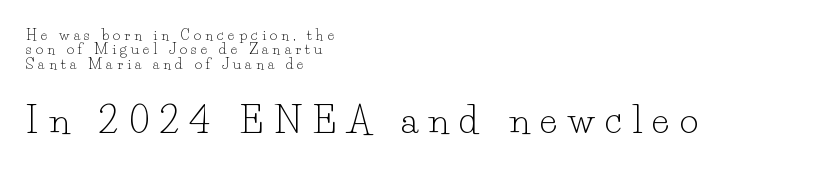
The image shows 36 px light serif type, upright; set left-aligned, tight line spacing (1.03x), unusually wide letter spacing (+0.3 em), not underlined; the second (bottom) block is 2.57x larger; low stroke contrast and a small x-height.
